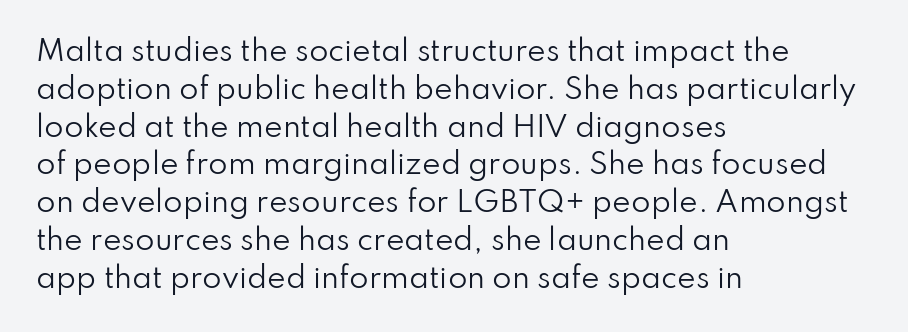
The typesetting does not lean heavy: it is not bold. Stroke terminals: plain, sans-serif. This rendering leaves character spacing at its baseline value. Unmarked baselines from the first word to the last. The text block is weighted toward the left margin, trailing off unevenly rightward. Characters remain perfectly vertical along every line.
